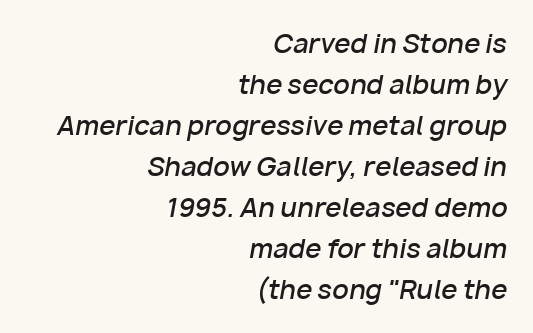
{"italic": "yes", "lean": "right", "slant_degrees": 10, "bold": "semi", "underline": "no", "align": "right", "line_spacing": "normal", "line_spacing_ratio": 1.58, "letter_spacing": "normal", "letter_spacing_em": 0.0, "glyph_px": 26}
